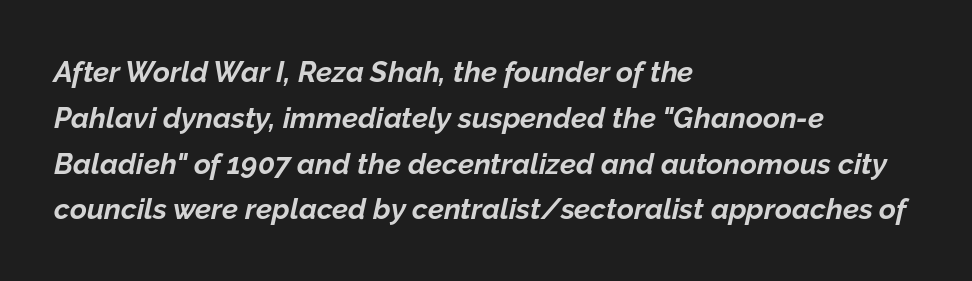
Q: Is the text bold? A: Yes.
Q: Is the text italic (slanted)? A: Yes, it leans right by about 12 degrees.
Q: Is the text underlined? A: No.
Q: How is the paragraph aligned? A: Left-aligned.
Q: Is the spacing between letters normal or unusually wide? A: Normal.
Q: Is the spacing between lines tight, normal or loose? A: Normal.
Q: Width (condensed, normal, or wide)? A: Normal.
Q: Stroke contrast? A: Low.
Q: x-height? A: Medium.
Q: Monospaced? A: No.
